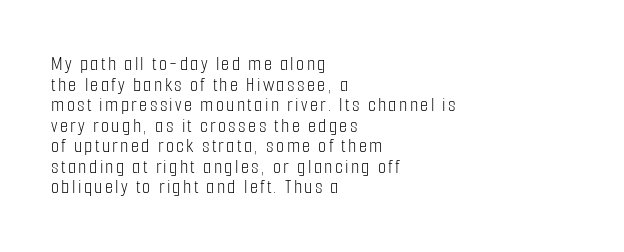
{"italic": "no", "bold": "no", "underline": "no", "align": "left", "line_spacing": "tight", "line_spacing_ratio": 0.98, "glyph_px": 21}
